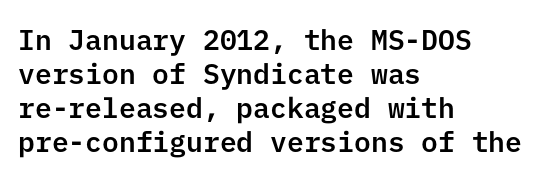
Q: Is the text italic (slanted)? A: No, it is upright.
Q: Is the typeface a serif or a sans-serif typeface? A: Sans-serif.
Q: Is the text underlined? A: No.
Q: How is the paragraph aligned? A: Left-aligned.
Q: Is the spacing between letters normal or unusually wide? A: Normal.
Q: Width (condensed, normal, or wide)? A: Normal.
Q: Stroke contrast? A: Low.
Q: x-height? A: Medium.
